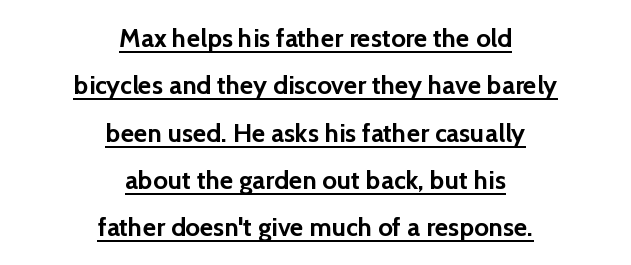
{"italic": "no", "bold": "yes", "underline": "yes", "align": "center", "line_spacing_ratio": 1.82, "letter_spacing": "normal", "letter_spacing_em": 0.0, "glyph_px": 26}
